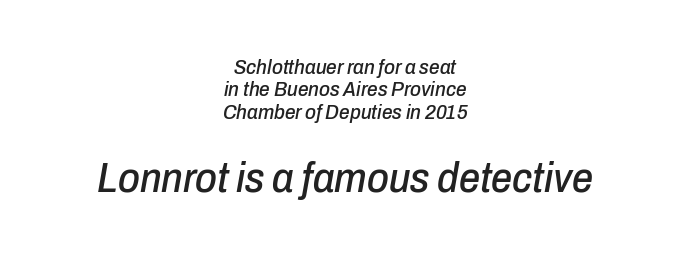
The image shows 42 px condensed type, italic (leaning right); set centered, tight line spacing (1.06x), normal letter spacing, not underlined; the second (bottom) block is 2.0x larger; low stroke contrast and a medium x-height.
